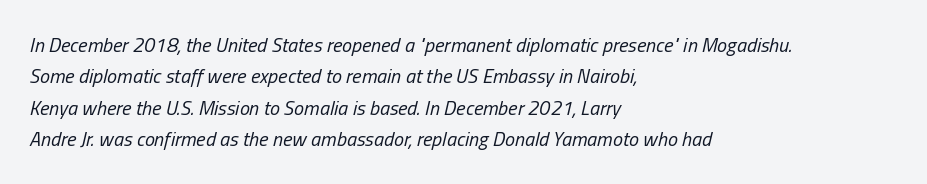
{"italic": "yes", "lean": "right", "slant_degrees": 13, "bold": "no", "underline": "no", "align": "left", "line_spacing": "normal", "line_spacing_ratio": 1.57, "letter_spacing": "normal", "letter_spacing_em": 0.0, "glyph_px": 20}
